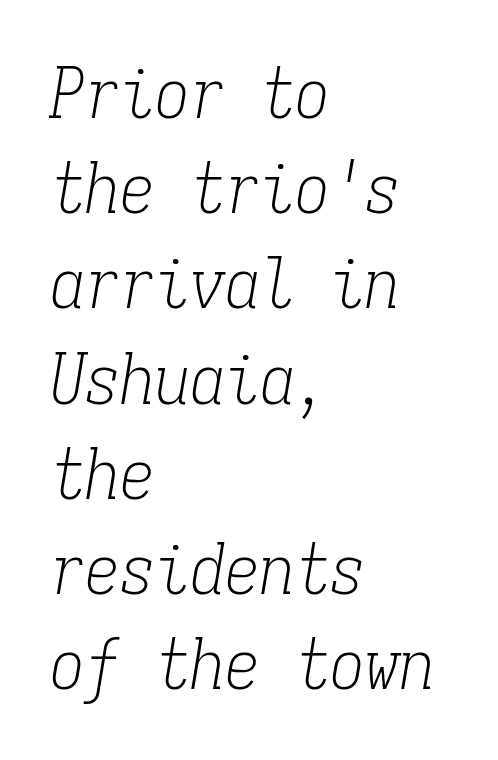
Q: Is the text bold? A: No.
Q: Is the text italic (slanted)? A: Yes, it leans right by about 9 degrees.
Q: Is the typeface a serif or a sans-serif typeface? A: Serif.
Q: Is the text underlined? A: No.
Q: How is the paragraph aligned? A: Left-aligned.
Q: Is the spacing between letters normal or unusually wide? A: Normal.
Q: Is the spacing between lines tight, normal or loose? A: Normal.
Q: Width (condensed, normal, or wide)? A: Condensed.
Q: Stroke contrast? A: Low.
Q: x-height? A: Medium.
Q: Monospaced? A: Yes.
